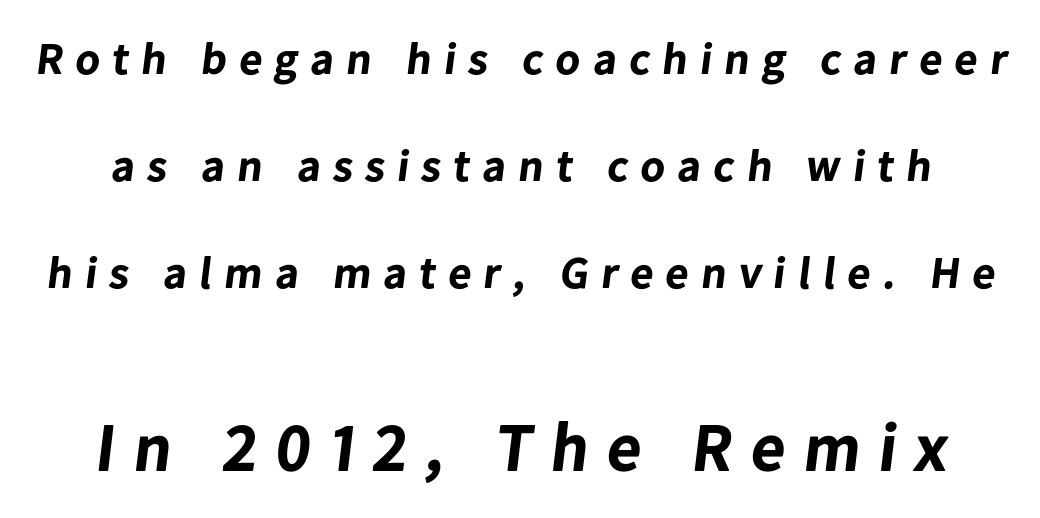
{"serif": "no", "bold": "yes", "weight": "bold", "width": "normal", "stroke_contrast": "low", "x_height": "medium", "monospaced": "no", "underline": "no", "line_spacing": "loose", "line_spacing_ratio": 2.38, "letter_spacing": "wide", "letter_spacing_em": 0.28, "larger_block": "second", "size_ratio": 1.49, "glyph_px": 67}
